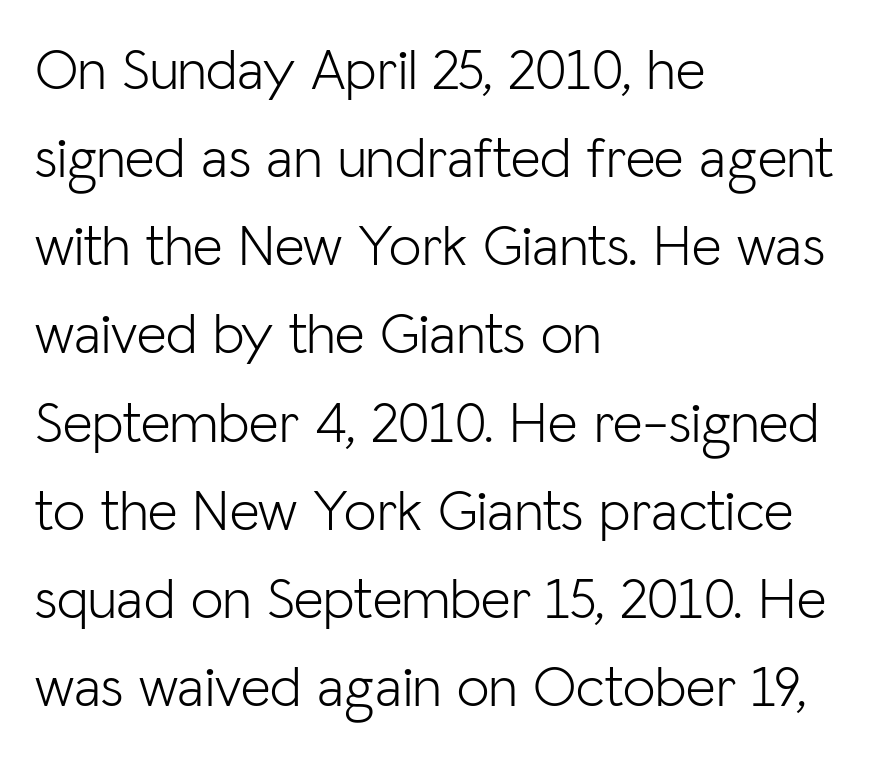
Spacing verdict: proportional, widths tailored to each character. Has an underline been added? It has not. The leading is moderate, giving the passage an even texture. The type sits square on the baseline with zero lean. Observe the ordinary spacing: letters are neighbours, not strangers.
